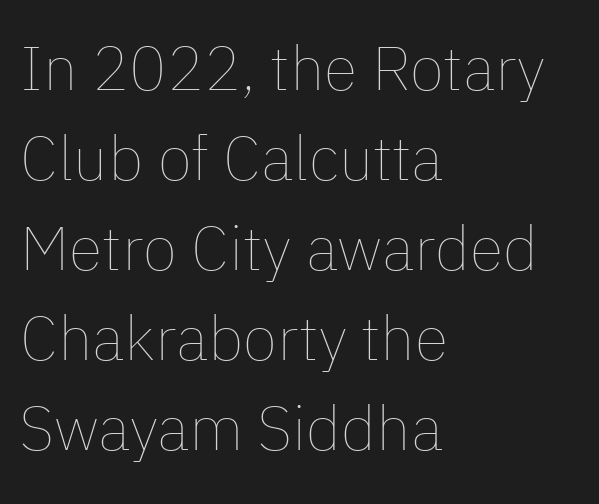
Caption: face not bold, strokes unweighted. The compositor pushed each line to the left boundary. Inter-character spacing is left at the font's built-in metrics. Nobody drew a line under any word here. Is this a fixed-width face? No — the glyphs have proportional, varying widths.
